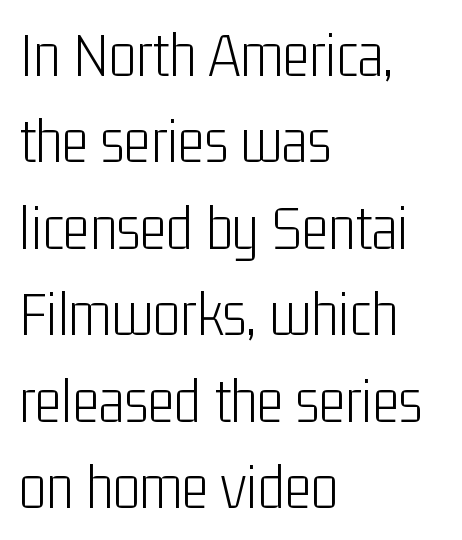
{"serif": "no", "italic": "no", "bold": "no", "weight": "light", "width": "condensed", "stroke_contrast": "low", "x_height": "medium", "monospaced": "no", "underline": "no", "align": "left", "line_spacing": "normal", "line_spacing_ratio": 1.35, "letter_spacing": "normal", "letter_spacing_em": 0.0, "glyph_px": 64}
